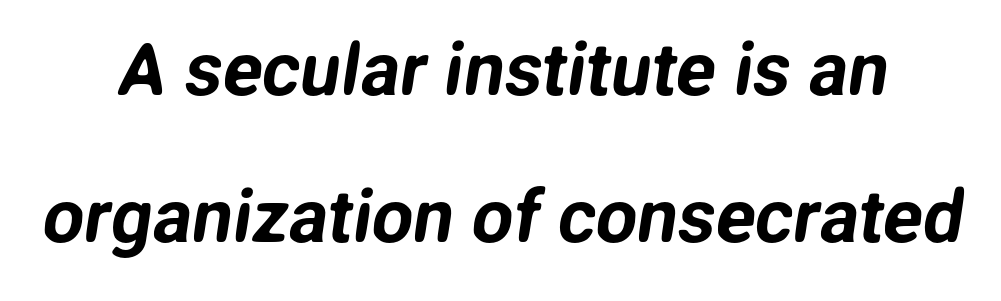
Note the varied advance widths — an 'i' is clearly narrower than an 'm'. The block of text is sparse from top to bottom, with ample space between rows. The baseline area is clear. Caption: multi-line text, centered on the measure. No feet cap the strokes, marking this as sans-serif type.
